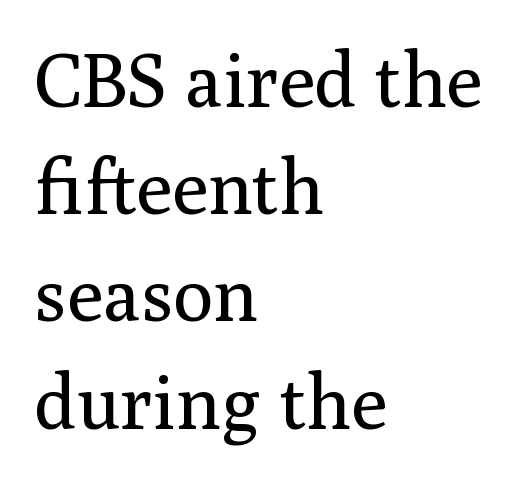
Little horizontal feet cap the strokes, marking this as serif type. This sample is left-justified, so line endings fall wherever the words run out. A quiet, ordinary-to-light weight characterises the typeface. These lines sit exactly where default settings would place them. Inter-character spacing is left at the font's built-in metrics. Upright lettering throughout.
